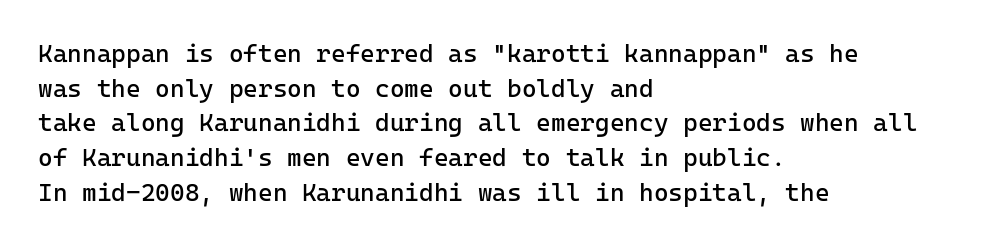
{"italic": "no", "bold": "no", "underline": "no", "align": "left", "line_spacing": "normal", "line_spacing_ratio": 1.39, "letter_spacing": "normal", "letter_spacing_em": 0.0, "glyph_px": 25}
